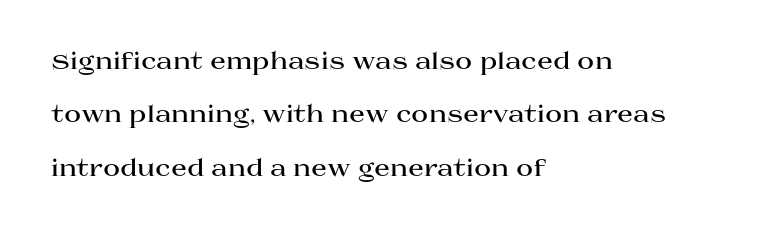
The image shows 23 px bold type, upright; set left-aligned, loose line spacing (2.32x), normal letter spacing, not underlined.
